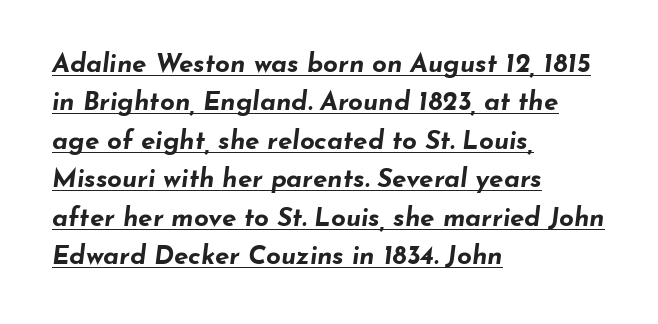
Q: Is the text bold? A: Yes.
Q: Is the text italic (slanted)? A: Yes, it leans right by about 7 degrees.
Q: Is the text underlined? A: Yes.
Q: How is the paragraph aligned? A: Left-aligned.
Q: Is the spacing between letters normal or unusually wide? A: Normal.
Q: Is the spacing between lines tight, normal or loose? A: Normal.
